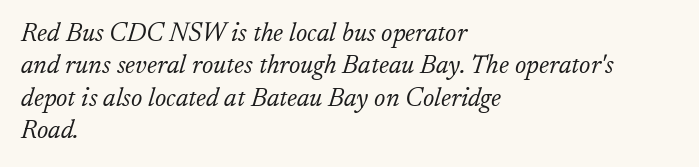
The image shows 26 px text type, italic (leaning right); set left-aligned, normal line spacing (1.25x), normal letter spacing, not underlined.
